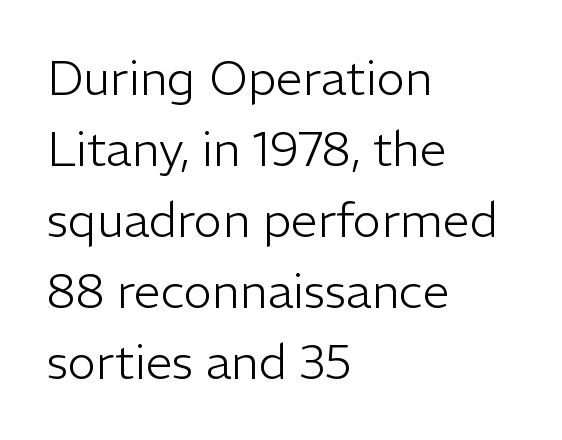
Q: Is the text bold? A: No.
Q: Is the text italic (slanted)? A: No, it is upright.
Q: Is the typeface a serif or a sans-serif typeface? A: Sans-serif.
Q: Is the text underlined? A: No.
Q: How is the paragraph aligned? A: Left-aligned.
Q: Is the spacing between letters normal or unusually wide? A: Normal.
Q: Is the spacing between lines tight, normal or loose? A: Normal.
Q: Width (condensed, normal, or wide)? A: Normal.
Q: Stroke contrast? A: Low.
Q: x-height? A: Medium.
Q: Monospaced? A: No.
